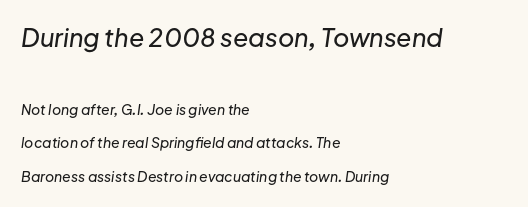
Q: Is the text italic (slanted)? A: Yes, it leans right by about 8 degrees.
Q: Is the text underlined? A: No.
Q: How is the paragraph aligned? A: Left-aligned.
Q: Is the spacing between letters normal or unusually wide? A: Normal.
Q: Is the spacing between lines tight, normal or loose? A: Loose.
Q: Which block of text is set in a larger size, the first (top) or the second (bottom)? A: The first (top) one.
